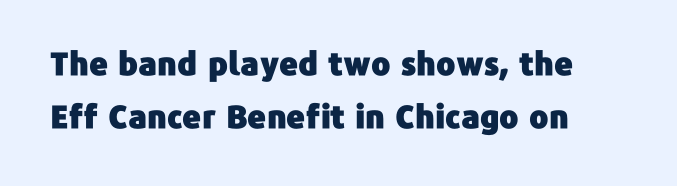
Evenly set lines give the paragraph a standard silhouette. Posture: vertical. A sans-serif font was chosen for this passage. Short and long lines alike share a common starting point at left. Honestly, the letter spacing is just normal — you wouldn't notice it. Each letter keeps its own natural width here, so spacing adapts to shape.
